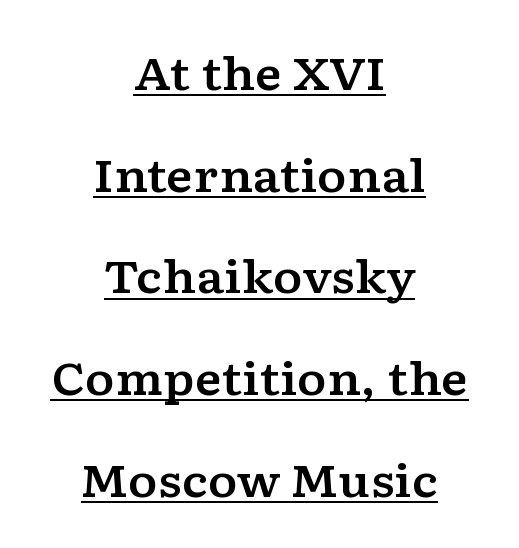
The letters sit at their default tracking, neither squeezed nor spread. Classification — serif. Nope, not italic — everything's standing straight. This sample has the flowing, uneven cadence of proportional lettering. Is the block centered? Yes — each line is placed symmetrically about the middle.
